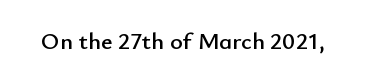
{"italic": "no", "underline": "no", "letter_spacing": "normal", "letter_spacing_em": 0.0, "glyph_px": 24}
